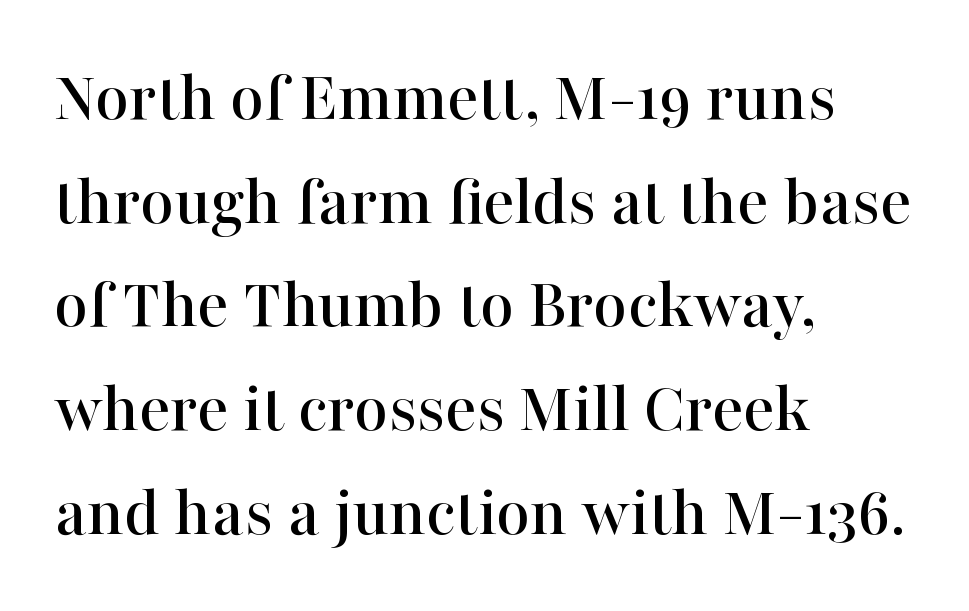
Q: Is the text italic (slanted)? A: No, it is upright.
Q: Is the typeface a serif or a sans-serif typeface? A: Serif.
Q: Is the text underlined? A: No.
Q: How is the paragraph aligned? A: Left-aligned.
Q: Is the spacing between letters normal or unusually wide? A: Normal.
Q: Is the spacing between lines tight, normal or loose? A: Normal.
Q: Width (condensed, normal, or wide)? A: Normal.
Q: Stroke contrast? A: High.
Q: x-height? A: Medium.
Q: Monospaced? A: No.
